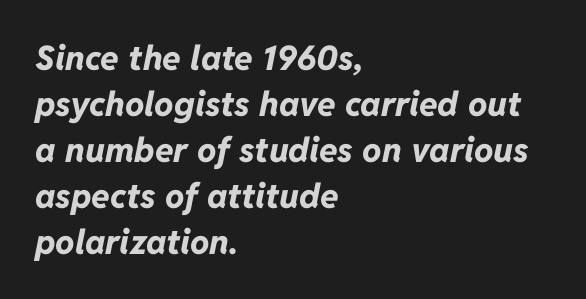
Q: Is the text bold? A: Yes.
Q: Is the text italic (slanted)? A: Yes, it leans right by about 11 degrees.
Q: Is the text underlined? A: No.
Q: How is the paragraph aligned? A: Left-aligned.
Q: Is the spacing between letters normal or unusually wide? A: Normal.
Q: Is the spacing between lines tight, normal or loose? A: Normal.
Q: Width (condensed, normal, or wide)? A: Normal.
Q: Stroke contrast? A: Low.
Q: x-height? A: Medium.
Q: Monospaced? A: No.
